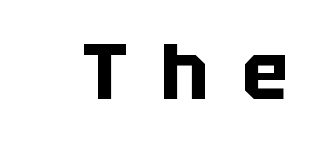
The horizontal fit of the characters is loose and conspicuously gappy. Typographically, this falls in the sans-serif category. Proportional: the letters do not fall into vertical columns. Do the letters lean? They stand straight. Beneath every word, the page is bare.
